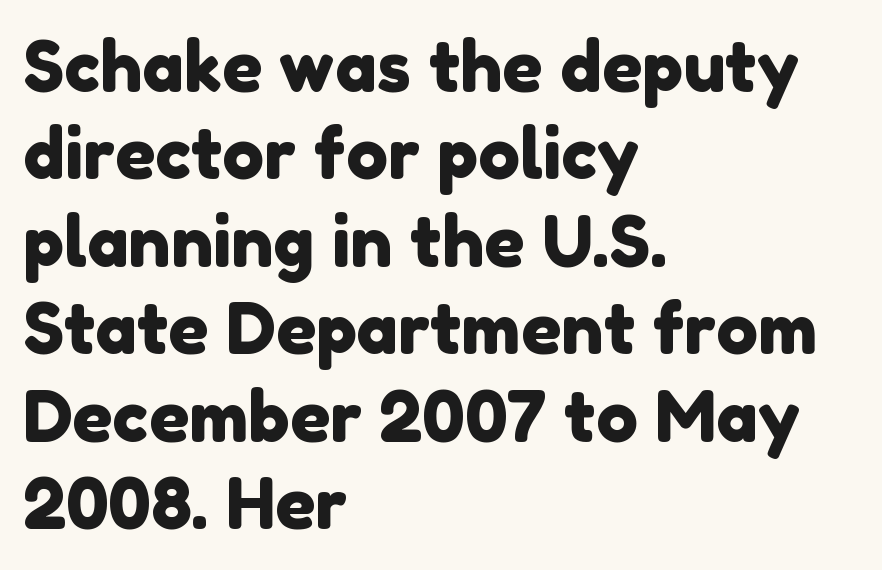
Q: Is the typeface a serif or a sans-serif typeface? A: Sans-serif.
Q: Is the text underlined? A: No.
Q: How is the paragraph aligned? A: Left-aligned.
Q: Is the spacing between letters normal or unusually wide? A: Normal.
Q: Is the spacing between lines tight, normal or loose? A: Normal.
Q: Width (condensed, normal, or wide)? A: Normal.
Q: Stroke contrast? A: Low.
Q: x-height? A: Medium.
Q: Monospaced? A: No.
